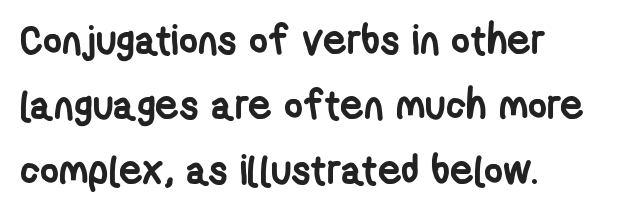
The image shows 41 px semibold, condensed sans-serif type; set left-aligned, normal line spacing (1.58x), normal letter spacing, not underlined; low stroke contrast and a medium x-height.
